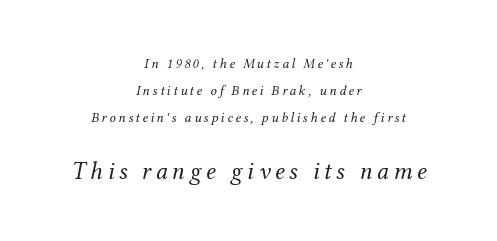
Q: Is the text bold? A: No.
Q: Is the text italic (slanted)? A: Yes, it leans right by about 12 degrees.
Q: Is the text underlined? A: No.
Q: How is the paragraph aligned? A: Centered.
Q: Is the spacing between lines tight, normal or loose? A: Loose.
Q: Which block of text is set in a larger size, the first (top) or the second (bottom)? A: The second (bottom) one.
